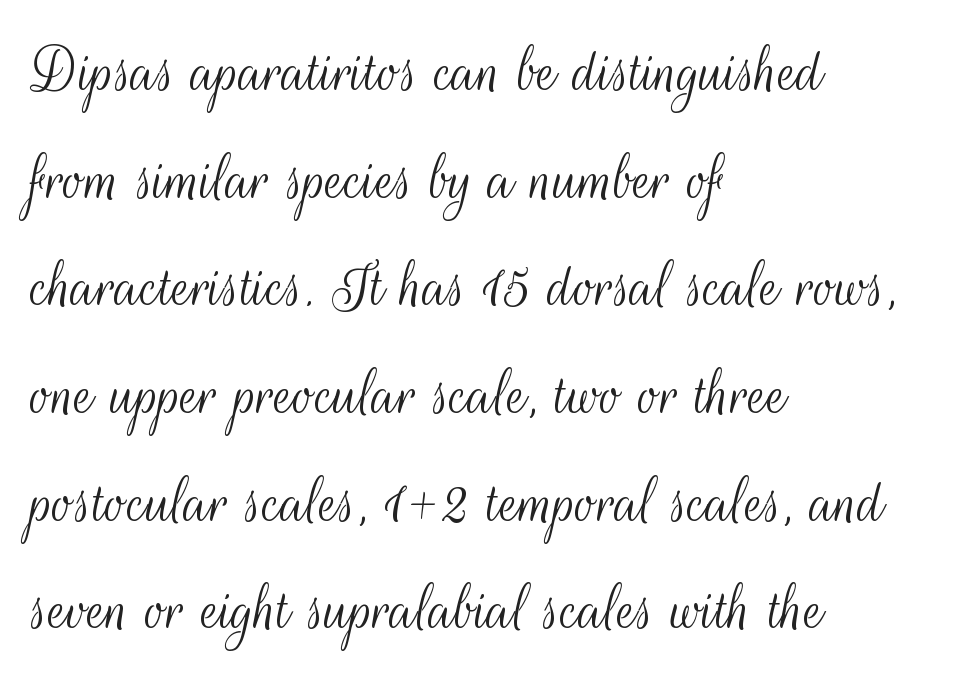
Q: Is the text bold? A: No.
Q: Is the text italic (slanted)? A: Yes.
Q: Is the typeface a serif or a sans-serif typeface? A: Sans-serif.
Q: Is the text underlined? A: No.
Q: How is the paragraph aligned? A: Left-aligned.
Q: Is the spacing between letters normal or unusually wide? A: Normal.
Q: Is the spacing between lines tight, normal or loose? A: Normal.
Q: Width (condensed, normal, or wide)? A: Condensed.
Q: Stroke contrast? A: Medium.
Q: x-height? A: Small.
Q: Monospaced? A: No.
